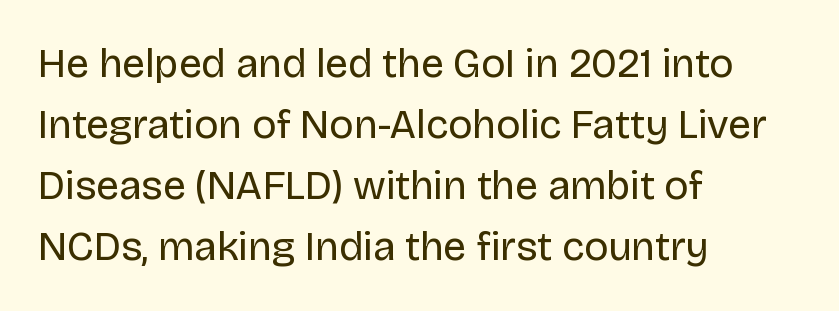
{"serif": "no", "italic": "no", "bold": "no", "weight": "regular", "width": "normal", "stroke_contrast": "low", "x_height": "large", "monospaced": "no", "underline": "no", "align": "left", "line_spacing": "normal", "line_spacing_ratio": 1.49, "letter_spacing": "normal", "letter_spacing_em": 0.0, "glyph_px": 41}
